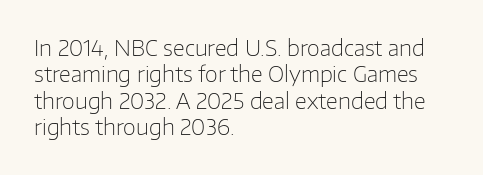
{"italic": "no", "bold": "no", "underline": "no", "align": "left", "line_spacing": "normal", "line_spacing_ratio": 1.26, "letter_spacing": "normal", "letter_spacing_em": 0.0, "glyph_px": 21}
